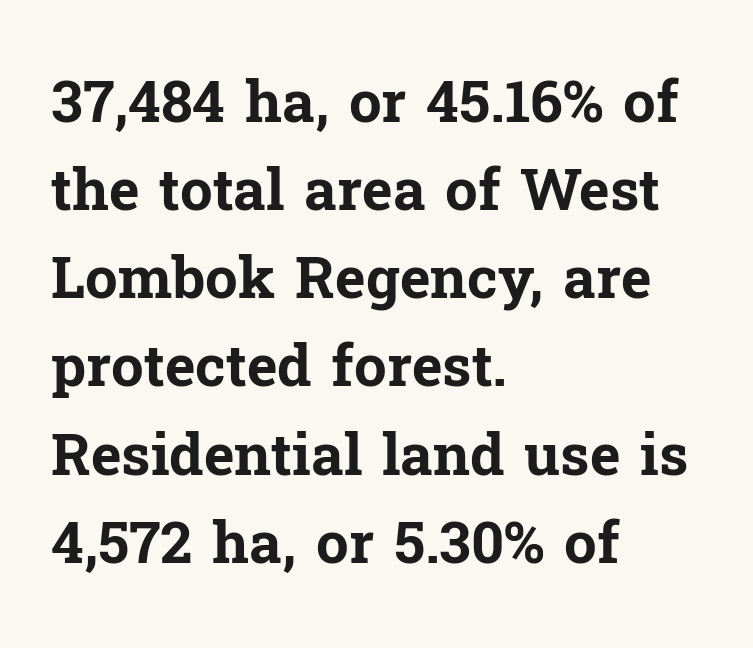
Q: Is the text bold? A: Yes.
Q: Is the text italic (slanted)? A: No, it is upright.
Q: Is the typeface a serif or a sans-serif typeface? A: Serif.
Q: Is the text underlined? A: No.
Q: How is the paragraph aligned? A: Left-aligned.
Q: Is the spacing between letters normal or unusually wide? A: Normal.
Q: Is the spacing between lines tight, normal or loose? A: Normal.
Q: Width (condensed, normal, or wide)? A: Normal.
Q: Stroke contrast? A: Low.
Q: x-height? A: Medium.
Q: Monospaced? A: No.
